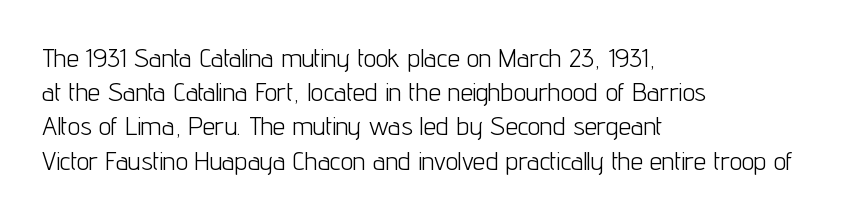
The image shows 25 px text type, upright; set left-aligned, normal line spacing (1.37x), normal letter spacing, not underlined.
